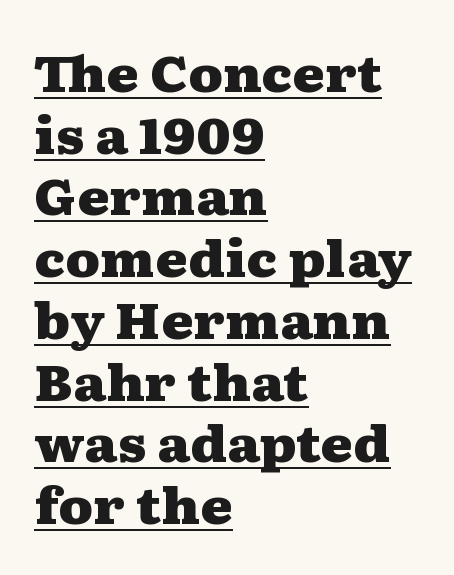
This sample has the flowing, uneven cadence of proportional lettering. Looks like someone drew a line under every word here. If you drew a line through each stem, it would be perfectly vertical. The lines sit at an ordinary, default distance from one another. The glyphs have the mass of a bold cut. The passage shown is typeset with a serif family.
